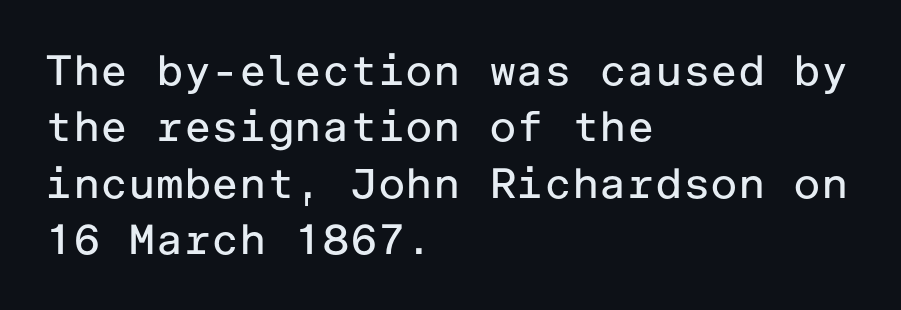
Q: Is the text bold? A: No.
Q: Is the text italic (slanted)? A: No, it is upright.
Q: Is the typeface a serif or a sans-serif typeface? A: Sans-serif.
Q: Is the text underlined? A: No.
Q: How is the paragraph aligned? A: Left-aligned.
Q: Is the spacing between letters normal or unusually wide? A: Normal.
Q: Is the spacing between lines tight, normal or loose? A: Normal.
Q: Width (condensed, normal, or wide)? A: Normal.
Q: Stroke contrast? A: Low.
Q: x-height? A: Medium.
